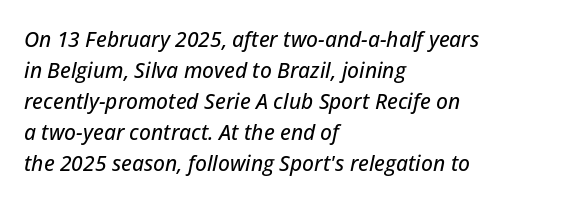
Regarding leading, the lines here are spaced in the standard way. An italicized treatment has been applied to the whole sample. This rendering features lettering with no underline. Caption: multi-line text, flush left, ragged right. The gaps between neighbouring characters are ordinary and unremarkable.
